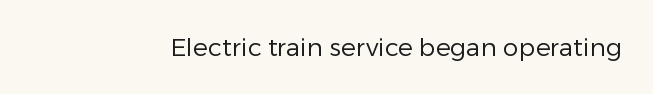
The image shows 25 px text type, upright; set normal letter spacing, not underlined.
